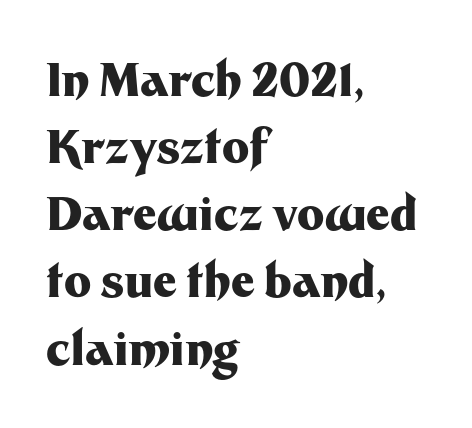
The image shows 46 px heavy sans-serif type, upright; set left-aligned, normal line spacing (1.46x), normal letter spacing, not underlined; medium stroke contrast and a medium x-height.
